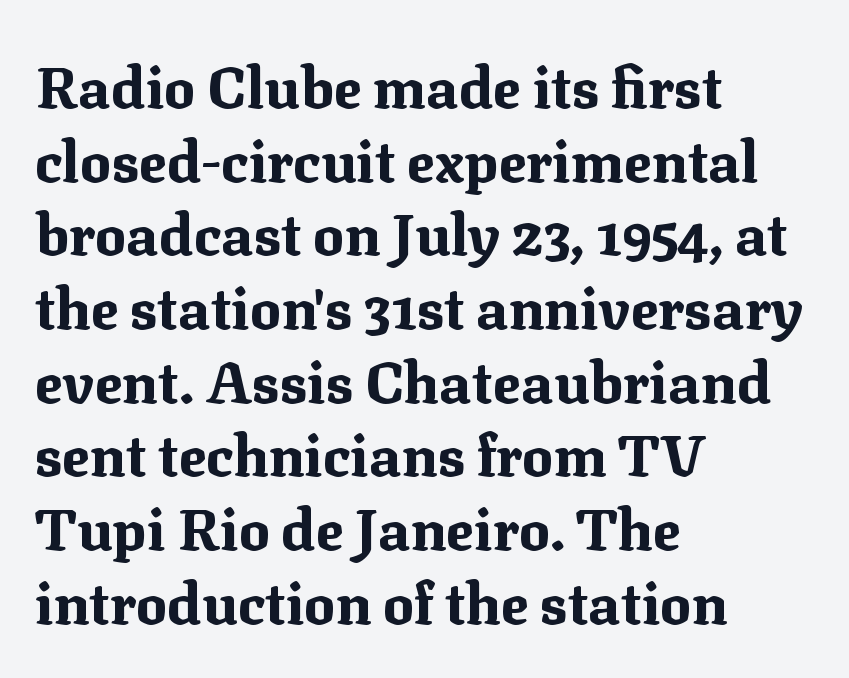
The image shows 58 px bold serif type, upright; set left-aligned, normal line spacing (1.27x), normal letter spacing, not underlined; medium stroke contrast and a medium x-height.
